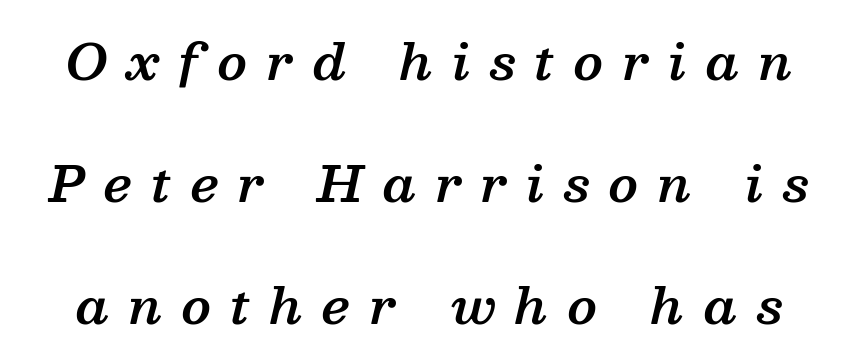
{"serif": "yes", "italic": "yes", "lean": "right", "slant_degrees": 13, "bold": "semi", "weight": "semibold", "width": "normal", "stroke_contrast": "medium", "x_height": "medium", "monospaced": "no", "underline": "no", "line_spacing": "loose", "line_spacing_ratio": 2.49, "letter_spacing": "wide", "letter_spacing_em": 0.4, "glyph_px": 49}
